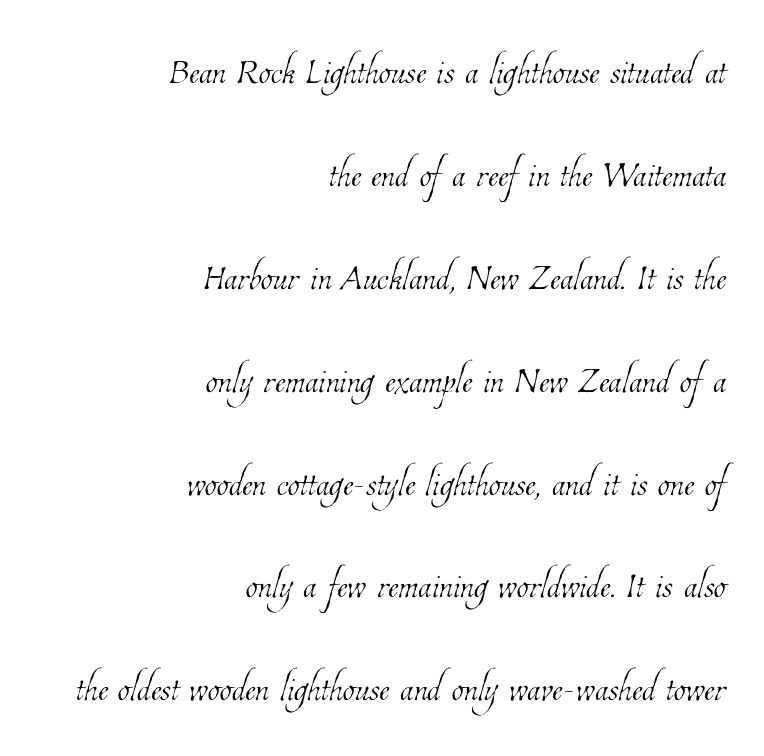
Reading down the block, your eye finds every line finishing at a fixed right position. Characters follow at the spacing the type designer built in. Do the characters align in a grid? No, the font is proportional. This is not heavy type; no bold has been used.
